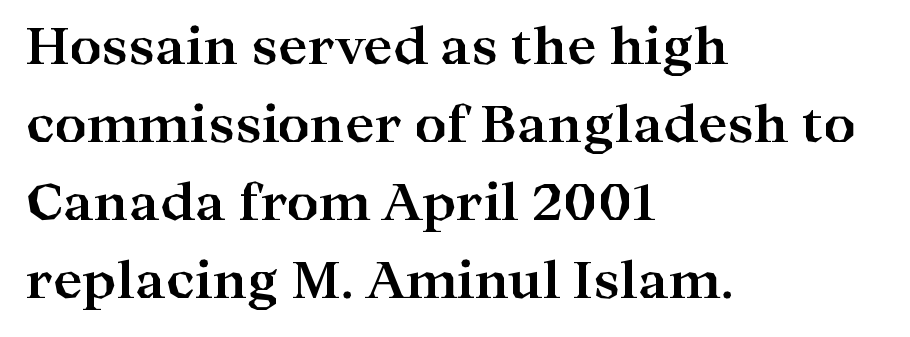
Q: Is the text bold? A: Yes.
Q: Is the text italic (slanted)? A: No, it is upright.
Q: Is the typeface a serif or a sans-serif typeface? A: Serif.
Q: Is the text underlined? A: No.
Q: How is the paragraph aligned? A: Left-aligned.
Q: Is the spacing between letters normal or unusually wide? A: Normal.
Q: Is the spacing between lines tight, normal or loose? A: Normal.
Q: Width (condensed, normal, or wide)? A: Wide.
Q: Stroke contrast? A: High.
Q: x-height? A: Medium.
Q: Monospaced? A: No.
